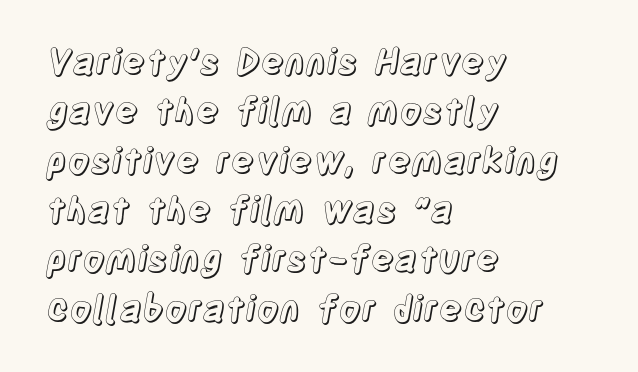
{"width": "condensed", "x_height": "large", "monospaced": "no", "underline": "no", "align": "left", "line_spacing": "normal", "line_spacing_ratio": 1.41, "letter_spacing": "normal", "letter_spacing_em": 0.0, "glyph_px": 35}
